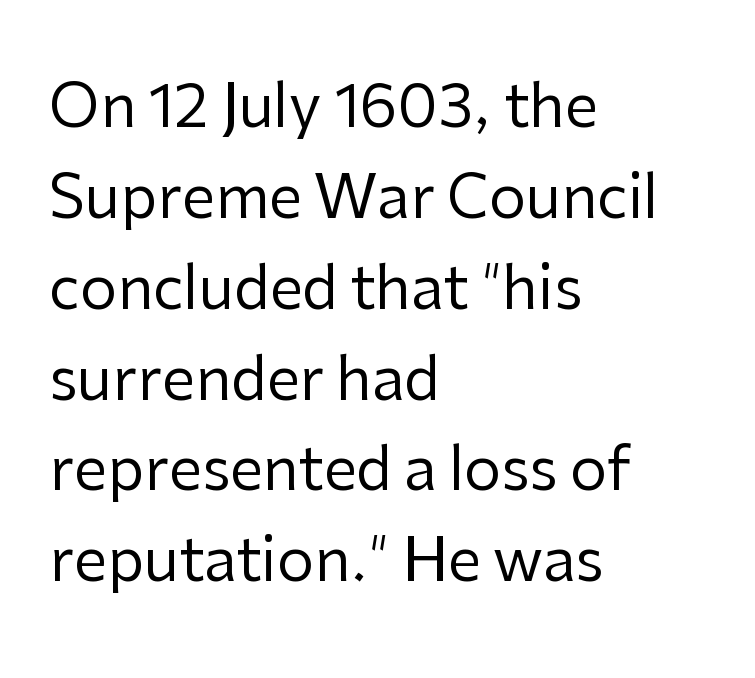
{"serif": "no", "italic": "no", "bold": "no", "weight": "regular", "width": "normal", "stroke_contrast": "low", "x_height": "medium", "monospaced": "no", "underline": "no", "align": "left", "line_spacing": "normal", "line_spacing_ratio": 1.54, "letter_spacing": "normal", "letter_spacing_em": 0.0, "glyph_px": 59}
